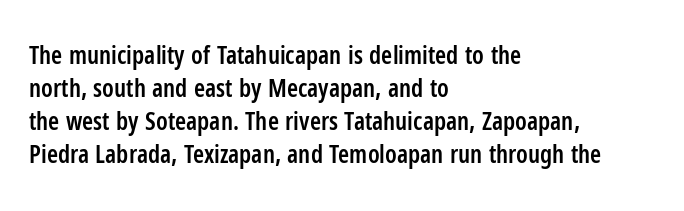
Q: Is the text bold? A: Semi-bold.
Q: Is the text italic (slanted)? A: No, it is upright.
Q: Is the text underlined? A: No.
Q: How is the paragraph aligned? A: Left-aligned.
Q: Is the spacing between letters normal or unusually wide? A: Normal.
Q: Is the spacing between lines tight, normal or loose? A: Normal.
